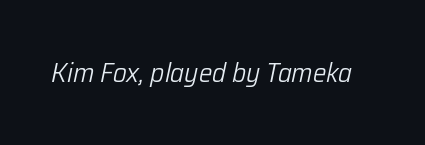
The image shows 27 px text type, italic (leaning right); set normal letter spacing, not underlined.
